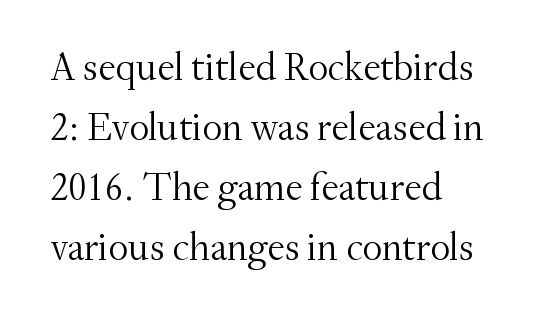
The image shows 39 px light serif type, upright; set left-aligned, normal line spacing (1.54x), normal letter spacing, not underlined; medium stroke contrast and a small x-height.
